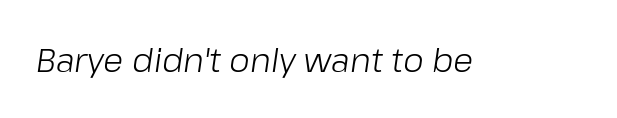
{"italic": "yes", "lean": "right", "slant_degrees": 8, "bold": "no", "weight": "light", "width": "normal", "stroke_contrast": "low", "x_height": "medium", "monospaced": "no", "underline": "no", "letter_spacing": "normal", "letter_spacing_em": 0.0, "glyph_px": 33}
